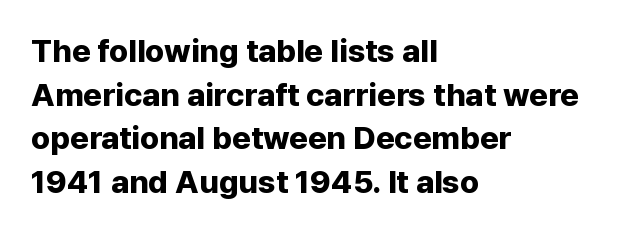
Look at the stroke-to-counter ratio: heavy, a bold. If you drew a line through each stem, it would be perfectly vertical. The space between consecutive lines is moderate. Honestly, the letter spacing is just normal — you wouldn't notice it.
